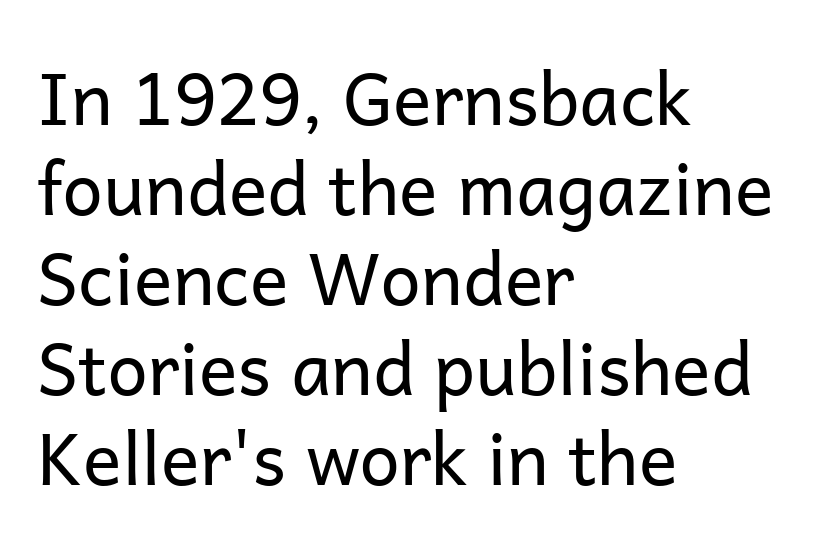
{"serif": "no", "italic": "no", "bold": "no", "weight": "regular", "width": "normal", "stroke_contrast": "low", "x_height": "medium", "monospaced": "no", "underline": "no", "align": "left", "line_spacing": "normal", "line_spacing_ratio": 1.25, "letter_spacing": "normal", "letter_spacing_em": 0.0, "glyph_px": 72}
